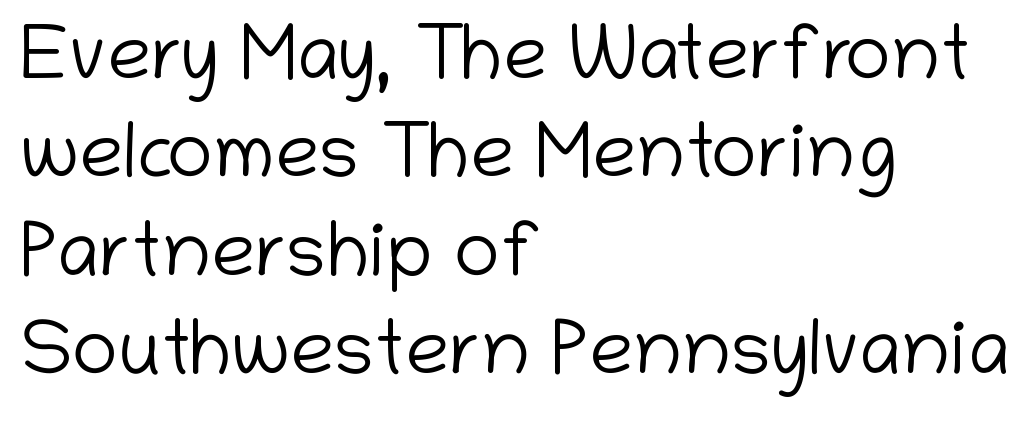
{"serif": "no", "italic": "no", "bold": "no", "weight": "light", "width": "normal", "stroke_contrast": "low", "x_height": "medium", "monospaced": "no", "underline": "no", "align": "left", "line_spacing": "normal", "line_spacing_ratio": 1.26, "letter_spacing": "normal", "letter_spacing_em": 0.0, "glyph_px": 78}
